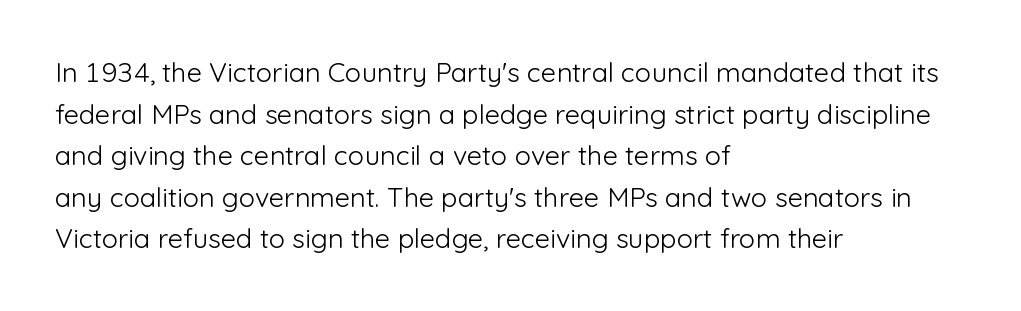
{"italic": "no", "bold": "no", "underline": "no", "align": "left", "line_spacing": "normal", "line_spacing_ratio": 1.54, "letter_spacing": "normal", "letter_spacing_em": 0.0, "glyph_px": 27}
